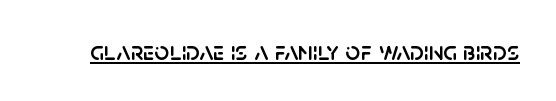
Posture: vertical. Is the letter spacing exaggerated? No — it looks like the ordinary default. These characters rest on top of a visible drawn line.
